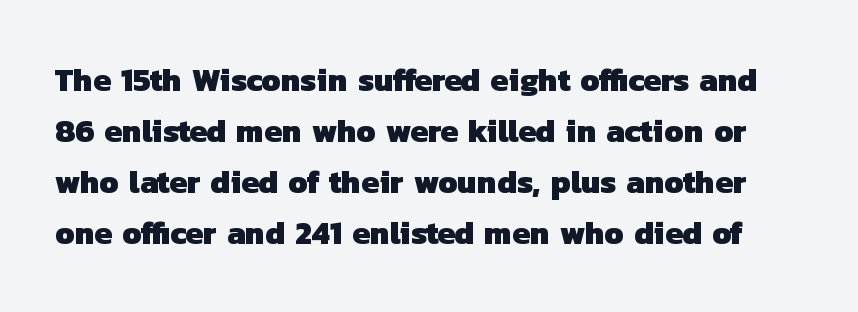
The tracking reads as untouched default to a designer's eye. Type without underlining. Whoever set this chose a conventional vertical rhythm. You can tell from the bare stems that sans-serif type was used.
